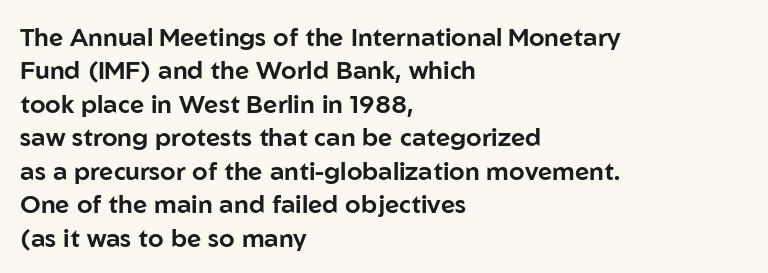
Students, observe: this is what conventionally led text looks like. Observe the ordinary spacing: letters are neighbours, not strangers. Designer's note — italics off, roman on. The specimen omits any rule beneath the text block's lines.
